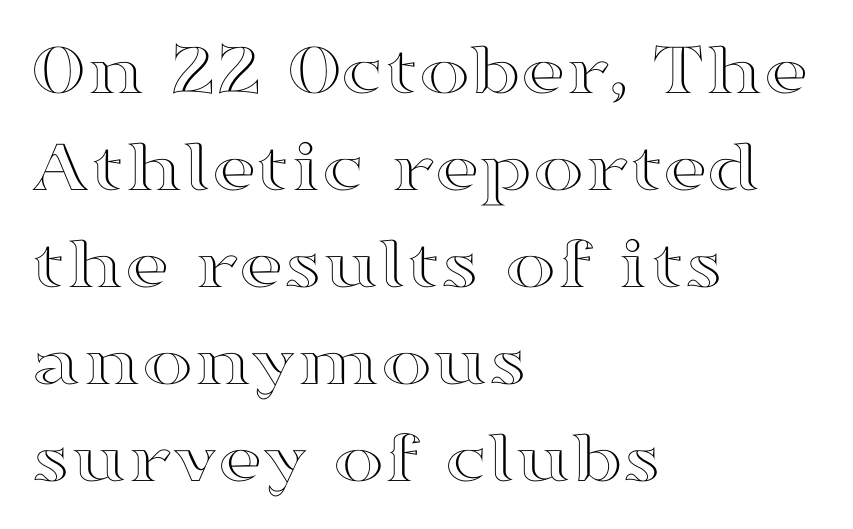
The image shows 77 px wide type, upright; set left-aligned, normal line spacing (1.26x), normal letter spacing, not underlined; a medium x-height.
